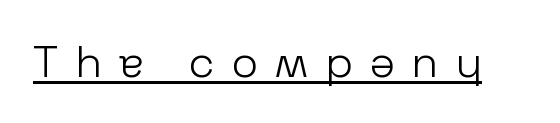
Decoration check: the copy is underlined. Every character sits straight up, as roman type does. The passage shown is not bold in any degree. Font category for this specimen: sans-serif. Each letter keeps its own natural width here, so spacing adapts to shape.
